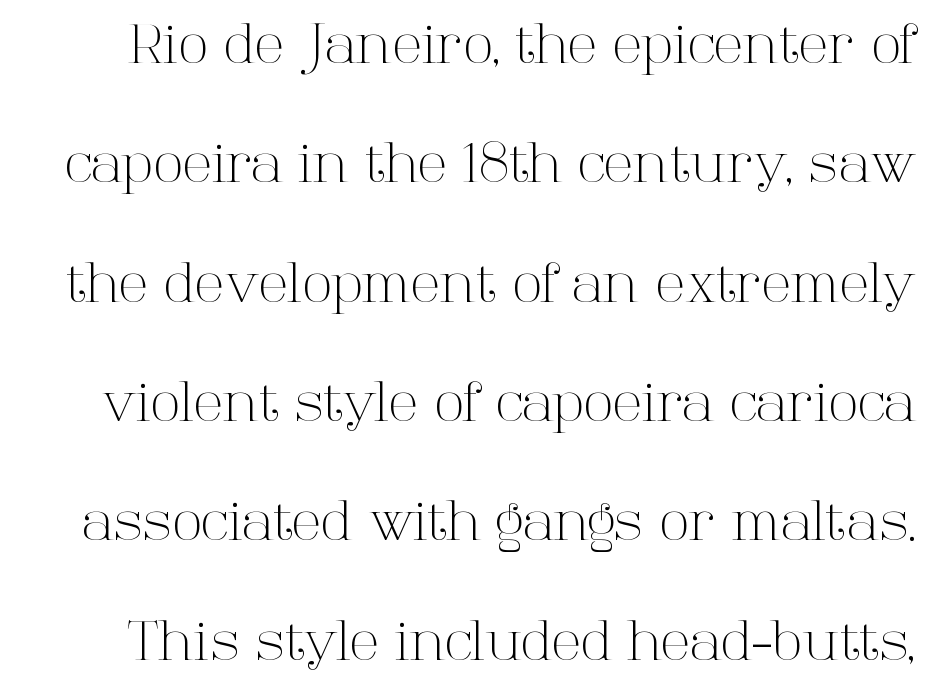
Q: Is the text bold? A: No.
Q: Is the text italic (slanted)? A: No, it is upright.
Q: Is the typeface a serif or a sans-serif typeface? A: Serif.
Q: Is the text underlined? A: No.
Q: Is the spacing between letters normal or unusually wide? A: Normal.
Q: Is the spacing between lines tight, normal or loose? A: Loose.
Q: Width (condensed, normal, or wide)? A: Normal.
Q: Stroke contrast? A: High.
Q: x-height? A: Medium.
Q: Monospaced? A: No.
